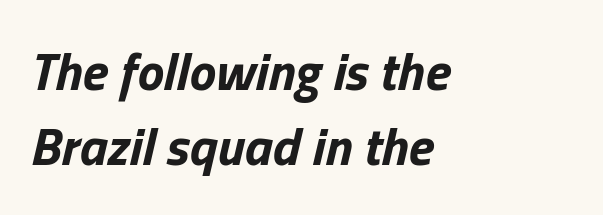
The image shows 53 px bold type, italic (leaning right); set left-aligned, normal line spacing (1.41x), normal letter spacing, not underlined; low stroke contrast and a medium x-height.
